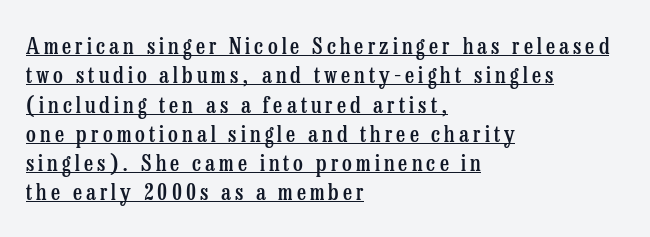
The characters look somewhat weighty, a semibold short of true bold. Horizontal bands of white between lines are of average thickness. What decoration does the sample have? An underline. These lines are set flush left with a ragged right edge.
